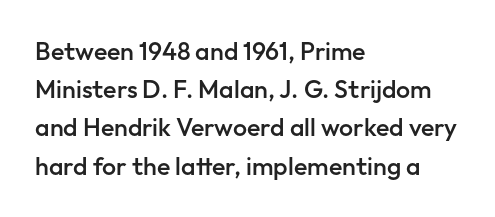
Q: Is the text bold? A: Semi-bold.
Q: Is the text italic (slanted)? A: No, it is upright.
Q: Is the text underlined? A: No.
Q: How is the paragraph aligned? A: Left-aligned.
Q: Is the spacing between letters normal or unusually wide? A: Normal.
Q: Is the spacing between lines tight, normal or loose? A: Normal.
